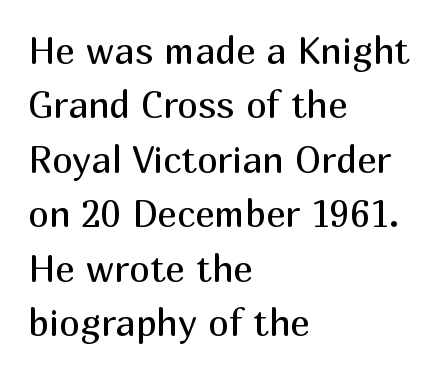
Inter-character spacing is left at the font's built-in metrics. Type without underlining. The vertical gap from one line to the next is medium. No letter is thick-stroked: the sample isn't bold.
